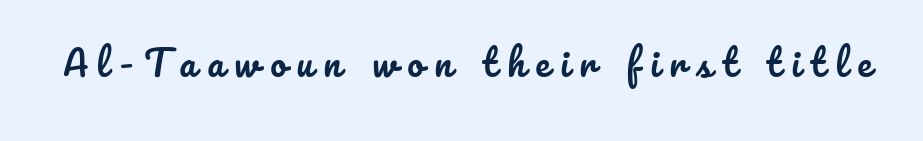
The image shows 36 px text type; set unusually wide letter spacing (+0.29 em), not underlined; low stroke contrast and a small x-height.
